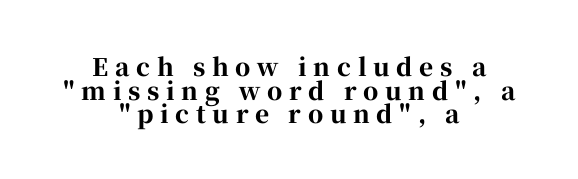
{"italic": "no", "bold": "yes", "underline": "no", "align": "center", "line_spacing": "tight", "line_spacing_ratio": 0.98, "letter_spacing": "wide", "letter_spacing_em": 0.28, "glyph_px": 24}
